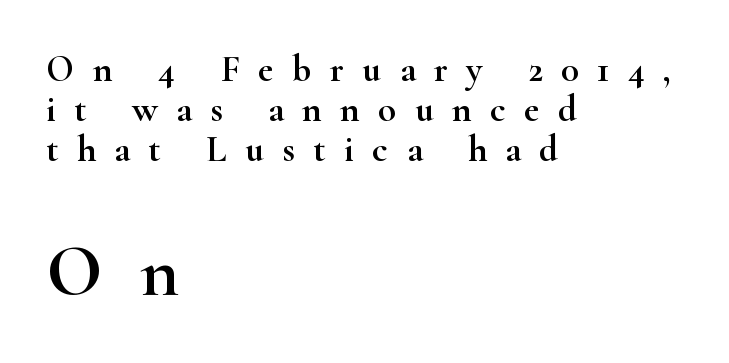
One glance says dense: line gaps are narrower than usual. Between these two stacked blocks, the lower one wins on size. Reading down the block, your eye returns to a fixed left position each line. No word sits above an underline.
